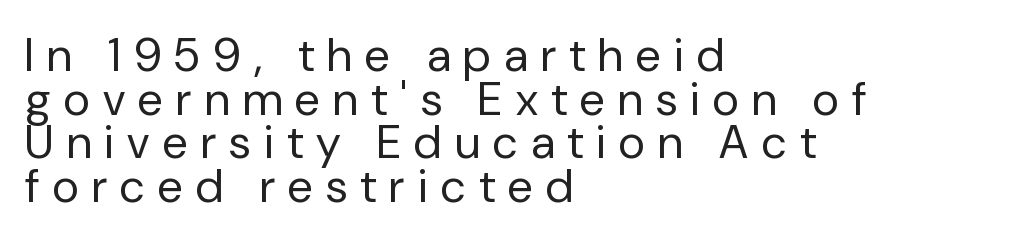
{"serif": "no", "italic": "no", "bold": "no", "weight": "regular", "width": "normal", "stroke_contrast": "low", "x_height": "medium", "monospaced": "no", "underline": "no", "align": "left", "line_spacing": "tight", "line_spacing_ratio": 0.95, "letter_spacing": "wide", "letter_spacing_em": 0.29, "glyph_px": 46}
